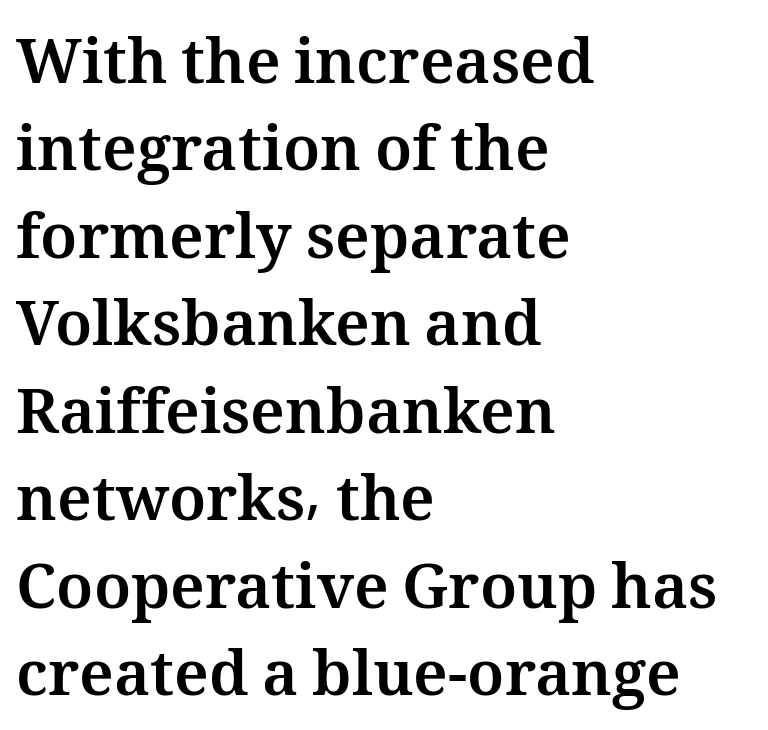
{"italic": "no", "bold": "yes", "weight": "bold", "width": "normal", "stroke_contrast": "medium", "x_height": "medium", "monospaced": "no", "underline": "no", "align": "left", "line_spacing": "normal", "line_spacing_ratio": 1.41, "letter_spacing": "normal", "letter_spacing_em": 0.0, "glyph_px": 62}
